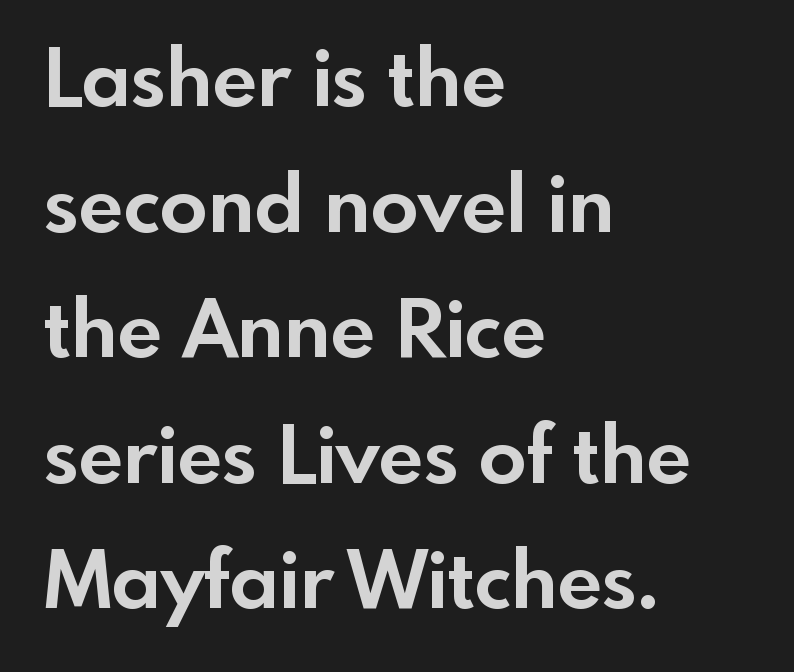
The image shows 79 px bold sans-serif type, upright; set left-aligned, normal line spacing (1.59x), normal letter spacing, not underlined; a small x-height.
